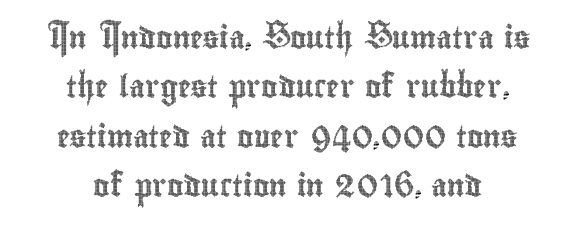
{"italic": "no", "underline": "no", "align": "center", "line_spacing": "loose", "line_spacing_ratio": 2.25, "letter_spacing": "normal", "letter_spacing_em": 0.0, "glyph_px": 22}
